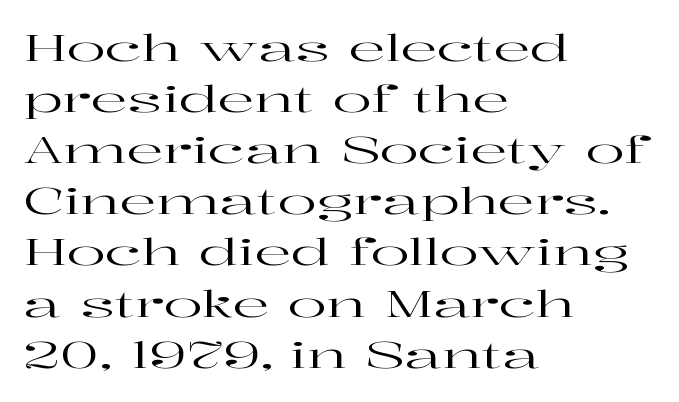
{"serif": "yes", "italic": "no", "width": "wide", "stroke_contrast": "high", "x_height": "medium", "monospaced": "no", "underline": "no", "align": "left", "line_spacing": "normal", "line_spacing_ratio": 1.42, "letter_spacing": "normal", "letter_spacing_em": 0.0, "glyph_px": 36}
